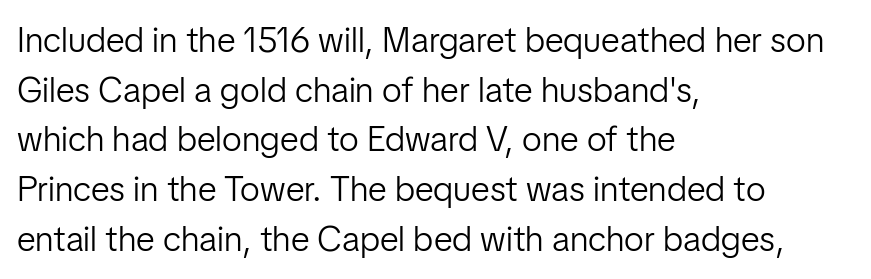
{"serif": "no", "italic": "no", "bold": "no", "weight": "light", "width": "normal", "stroke_contrast": "low", "x_height": "medium", "monospaced": "no", "underline": "no", "align": "left", "line_spacing": "normal", "line_spacing_ratio": 1.42, "letter_spacing": "normal", "letter_spacing_em": 0.0, "glyph_px": 35}
